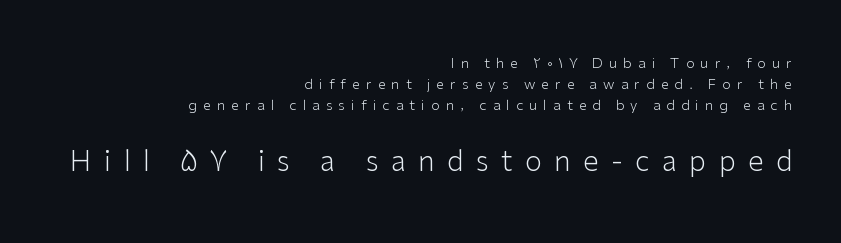
The image shows 28 px light sans-serif type, upright; set right-aligned, normal line spacing (1.5x), unusually wide letter spacing (+0.44 em), not underlined; the second (bottom) block is 2.0x larger; low stroke contrast and a medium x-height.
